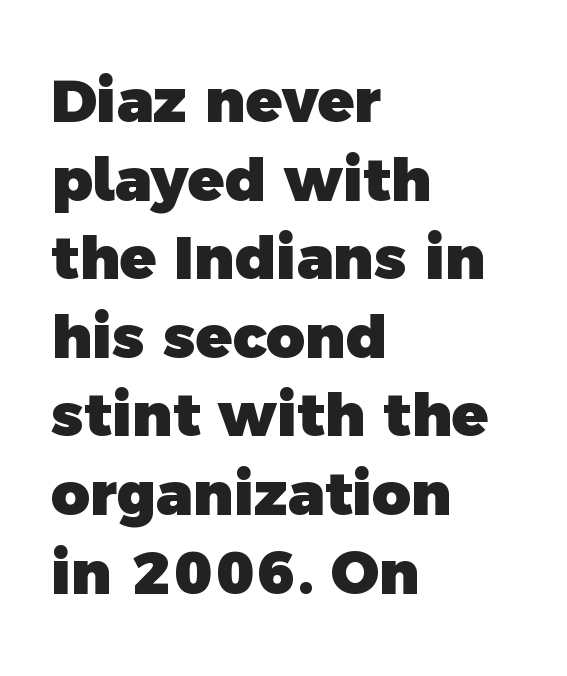
{"serif": "no", "bold": "yes", "weight": "heavy", "width": "normal", "x_height": "medium", "monospaced": "no", "underline": "no", "align": "left", "line_spacing": "normal", "line_spacing_ratio": 1.31, "letter_spacing": "normal", "letter_spacing_em": 0.0, "glyph_px": 60}
